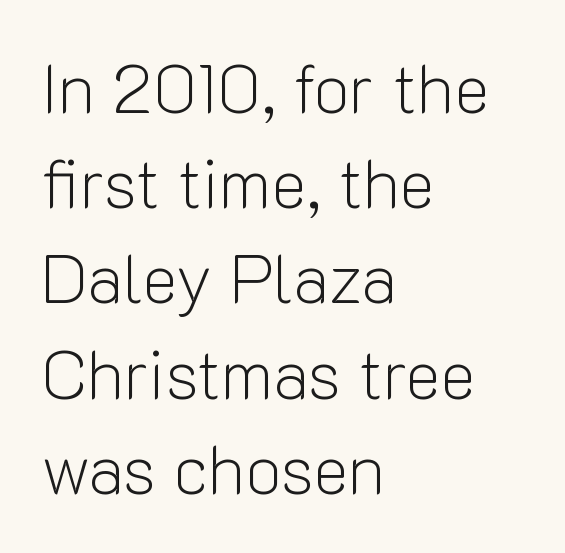
Spacing verdict: proportional, widths tailored to each character. No letter is thick-stroked: the sample isn't bold. Default kerning and tracking; the words read as compact shapes. If you measured baseline to baseline, you'd find a middling distance. Reading down the block, your eye returns to a fixed left position each line. The characters display no serif detailing; their extremities are plain.
